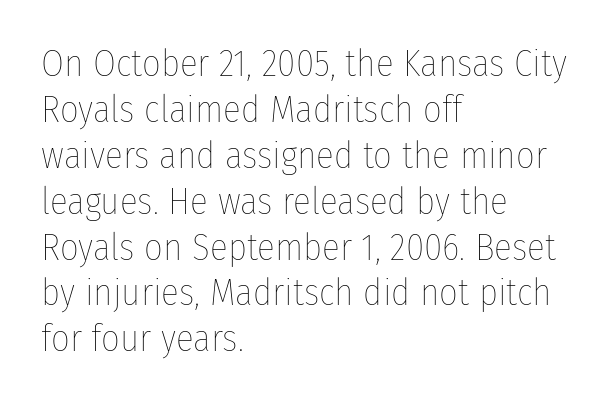
{"italic": "no", "bold": "no", "weight": "thin", "width": "condensed", "stroke_contrast": "low", "x_height": "medium", "monospaced": "no", "underline": "no", "align": "left", "line_spacing_ratio": 1.24, "letter_spacing": "normal", "letter_spacing_em": 0.0, "glyph_px": 37}
